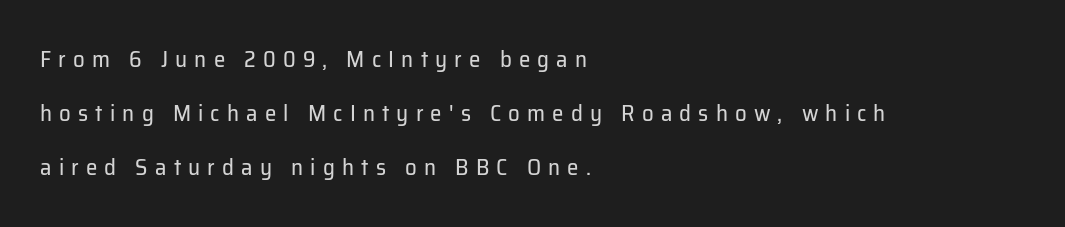
The rendering anchors every line to the left-hand side. The rendering inserts visible extra space after every character. Reading down the column, the eye jumps a long way to each next line. No word sits above an underline. The letters stand upright; this is a roman face.
